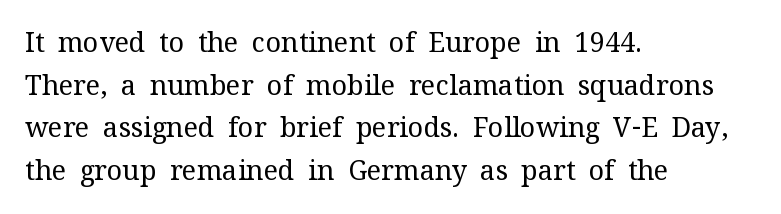
{"italic": "no", "bold": "no", "underline": "no", "align": "left", "line_spacing": "normal", "line_spacing_ratio": 1.58, "letter_spacing": "normal", "letter_spacing_em": 0.0, "glyph_px": 27}
